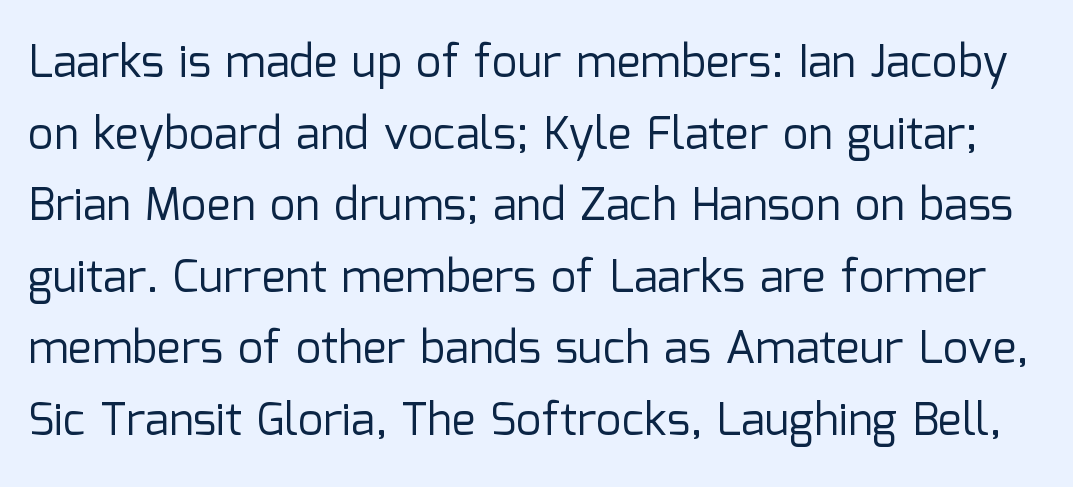
The image shows 45 px regular-weight sans-serif type, upright; set normal line spacing (1.59x), normal letter spacing, not underlined; low stroke contrast and a medium x-height.
